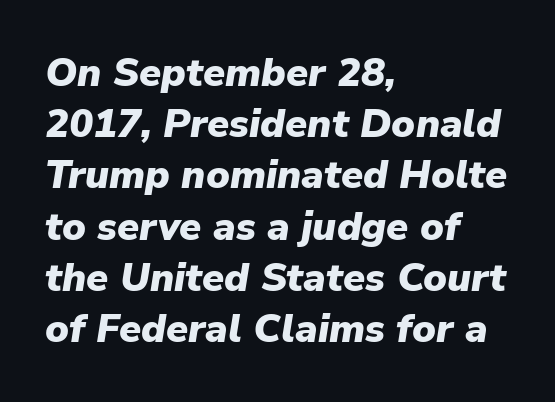
Honestly, the letter spacing is just normal — you wouldn't notice it. The lines sit at an ordinary, default distance from one another. The gap between lines stays unmarked. The paragraph has a hard left edge and a soft right edge. When letters slant like this, we call the style italic. The sample has been set heavy, in full bold.
